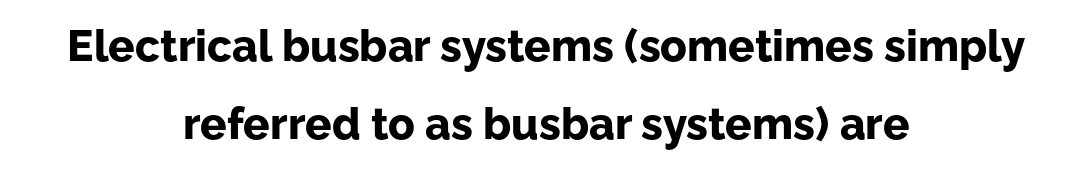
Q: Is the text bold? A: Yes.
Q: Is the text italic (slanted)? A: No, it is upright.
Q: Is the typeface a serif or a sans-serif typeface? A: Sans-serif.
Q: Is the text underlined? A: No.
Q: How is the paragraph aligned? A: Centered.
Q: Is the spacing between letters normal or unusually wide? A: Normal.
Q: Width (condensed, normal, or wide)? A: Normal.
Q: Stroke contrast? A: Low.
Q: x-height? A: Medium.
Q: Monospaced? A: No.
